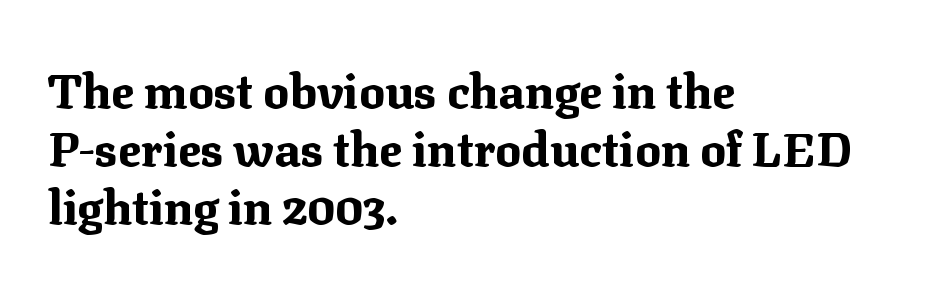
The image shows 48 px bold serif type, upright; set left-aligned, line spacing 1.21x, normal letter spacing, not underlined; medium stroke contrast and a medium x-height.
